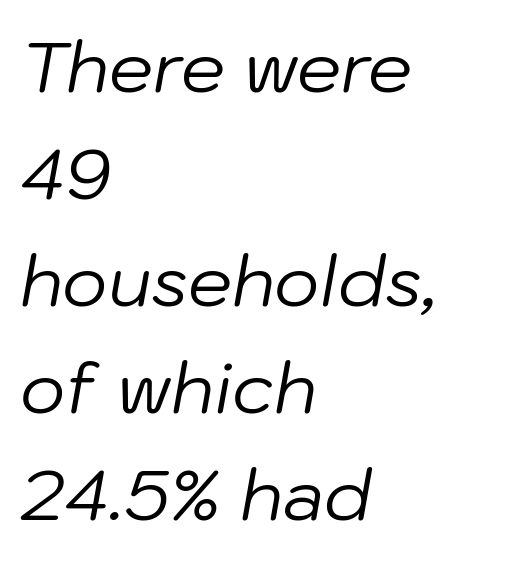
Q: Is the text bold? A: No.
Q: Is the text italic (slanted)? A: Yes, it leans right by about 10 degrees.
Q: Is the text underlined? A: No.
Q: How is the paragraph aligned? A: Left-aligned.
Q: Is the spacing between letters normal or unusually wide? A: Normal.
Q: Is the spacing between lines tight, normal or loose? A: Normal.
Q: Width (condensed, normal, or wide)? A: Normal.
Q: Stroke contrast? A: Low.
Q: x-height? A: Medium.
Q: Monospaced? A: No.
